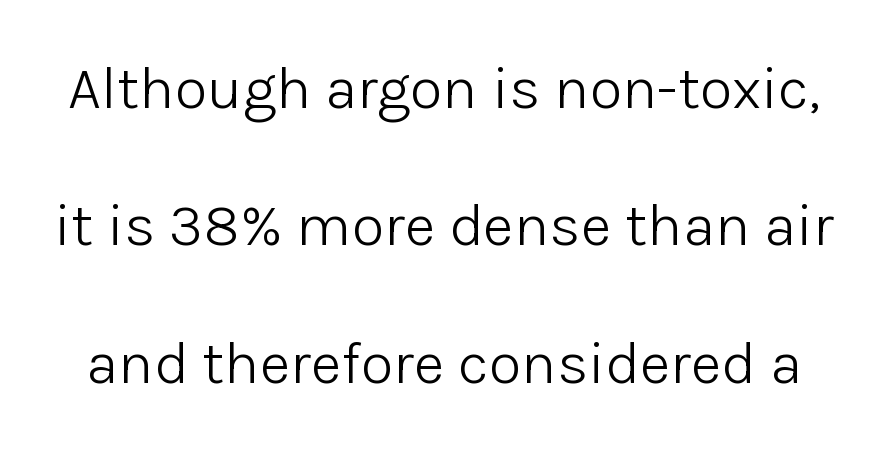
{"serif": "no", "italic": "no", "bold": "no", "weight": "light", "width": "normal", "stroke_contrast": "low", "x_height": "medium", "monospaced": "no", "underline": "no", "line_spacing": "loose", "line_spacing_ratio": 2.29, "letter_spacing": "normal", "letter_spacing_em": 0.0, "glyph_px": 60}
